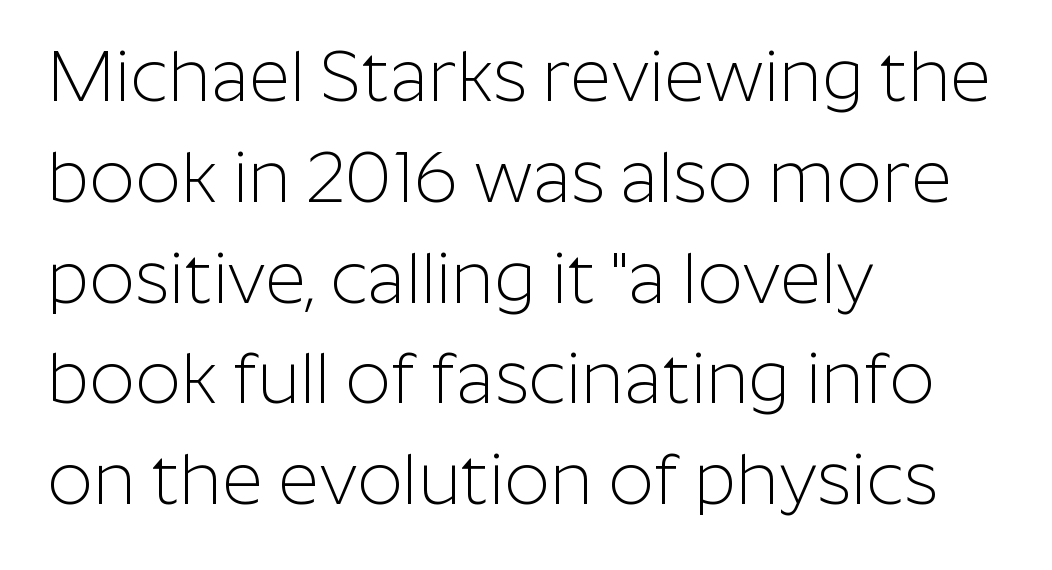
Q: Is the text bold? A: No.
Q: Is the text italic (slanted)? A: No, it is upright.
Q: Is the typeface a serif or a sans-serif typeface? A: Sans-serif.
Q: Is the text underlined? A: No.
Q: How is the paragraph aligned? A: Left-aligned.
Q: Is the spacing between letters normal or unusually wide? A: Normal.
Q: Is the spacing between lines tight, normal or loose? A: Normal.
Q: Width (condensed, normal, or wide)? A: Normal.
Q: Stroke contrast? A: Low.
Q: x-height? A: Medium.
Q: Monospaced? A: No.
